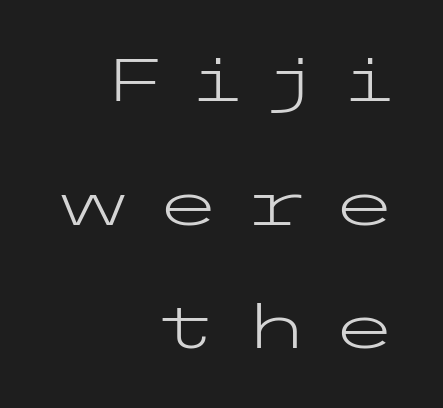
Just letters on the line, the space beneath them empty. Stroke terminals: plain, sans-serif. The text block is weighted toward the right margin, trailing off unevenly leftward. Line spacing here is loose. The typography opts for an upright posture over an oblique one.
